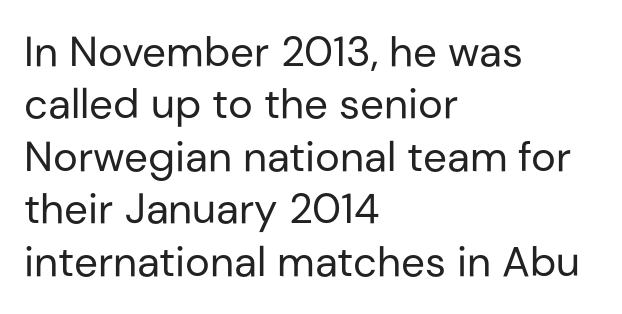
Unmarked baselines from the first word to the last. The face used here is proportionally spaced, like ordinary book or web type. Whoever set this chose a conventional vertical rhythm. Nothing unusual about the tracking: characters are spaced as the font intends. Ordinary non-slanted type is in use. Look at the bottom of the vertical strokes: they stop flat, with no serifs.
